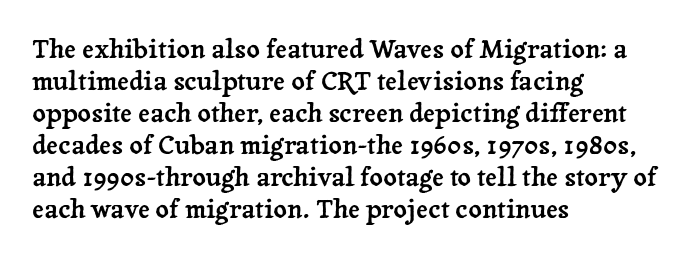
Q: Is the text italic (slanted)? A: No, it is upright.
Q: Is the text underlined? A: No.
Q: How is the paragraph aligned? A: Left-aligned.
Q: Is the spacing between letters normal or unusually wide? A: Normal.
